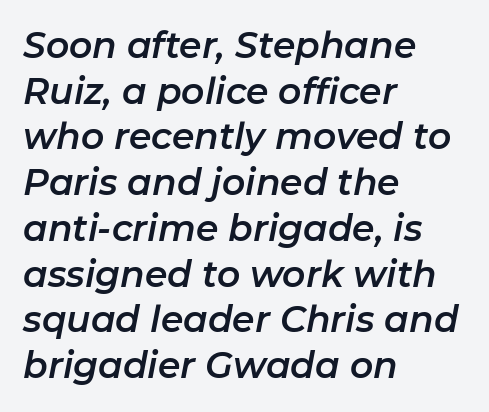
Q: Is the text italic (slanted)? A: Yes, it leans right by about 11 degrees.
Q: Is the text underlined? A: No.
Q: How is the paragraph aligned? A: Left-aligned.
Q: Is the spacing between letters normal or unusually wide? A: Normal.
Q: Is the spacing between lines tight, normal or loose? A: Normal.
Q: Width (condensed, normal, or wide)? A: Normal.
Q: Stroke contrast? A: Low.
Q: x-height? A: Medium.
Q: Monospaced? A: No.
